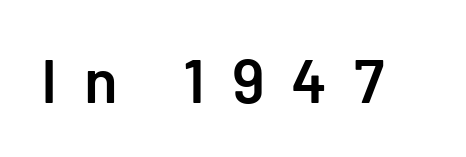
The image shows 62 px semibold sans-serif type, upright; set unusually wide letter spacing (+0.43 em), not underlined; low stroke contrast and a medium x-height.
